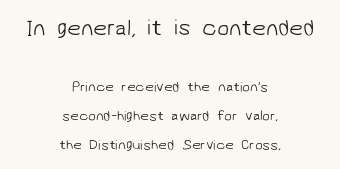
Q: Is the text bold? A: No.
Q: Is the text underlined? A: No.
Q: How is the paragraph aligned? A: Centered.
Q: Is the spacing between letters normal or unusually wide? A: Normal.
Q: Is the spacing between lines tight, normal or loose? A: Loose.
Q: Which block of text is set in a larger size, the first (top) or the second (bottom)? A: The first (top) one.
